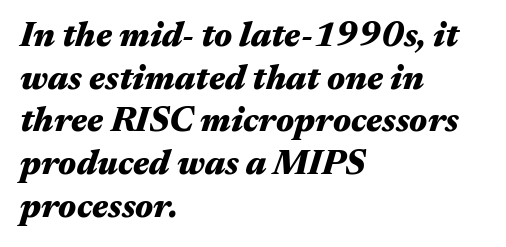
{"italic": "yes", "lean": "right", "slant_degrees": 17, "bold": "yes", "weight": "heavy", "width": "wide", "stroke_contrast": "medium", "x_height": "medium", "monospaced": "no", "underline": "no", "align": "left", "line_spacing_ratio": 1.22, "letter_spacing": "normal", "letter_spacing_em": 0.0, "glyph_px": 35}
